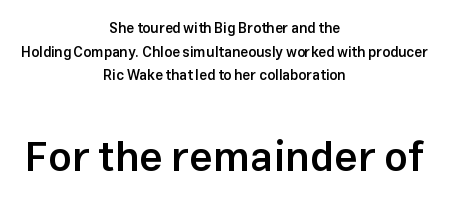
Q: Is the text bold? A: Semi-bold.
Q: Is the text italic (slanted)? A: No, it is upright.
Q: Is the typeface a serif or a sans-serif typeface? A: Sans-serif.
Q: Is the text underlined? A: No.
Q: How is the paragraph aligned? A: Centered.
Q: Is the spacing between letters normal or unusually wide? A: Normal.
Q: Is the spacing between lines tight, normal or loose? A: Normal.
Q: Which block of text is set in a larger size, the first (top) or the second (bottom)? A: The second (bottom) one.
Q: Width (condensed, normal, or wide)? A: Normal.
Q: Stroke contrast? A: Low.
Q: x-height? A: Medium.
Q: Monospaced? A: No.
